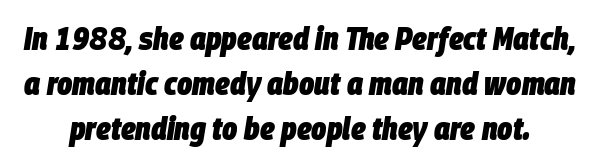
Successive baselines arrive at the customary interval. Beneath every word, the page is bare. In terms of letterspacing, this is plain default setting. Quick note: italic. Chunky letters — that's bold for sure.
